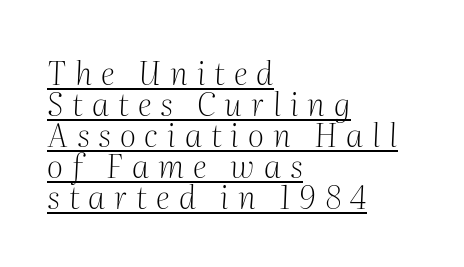
{"serif": "yes", "italic": "yes", "lean": "right", "slant_degrees": 2, "bold": "no", "weight": "light", "width": "normal", "stroke_contrast": "medium", "x_height": "medium", "monospaced": "no", "underline": "yes", "align": "left", "line_spacing": "tight", "line_spacing_ratio": 0.97, "letter_spacing": "wide", "letter_spacing_em": 0.28, "glyph_px": 32}
